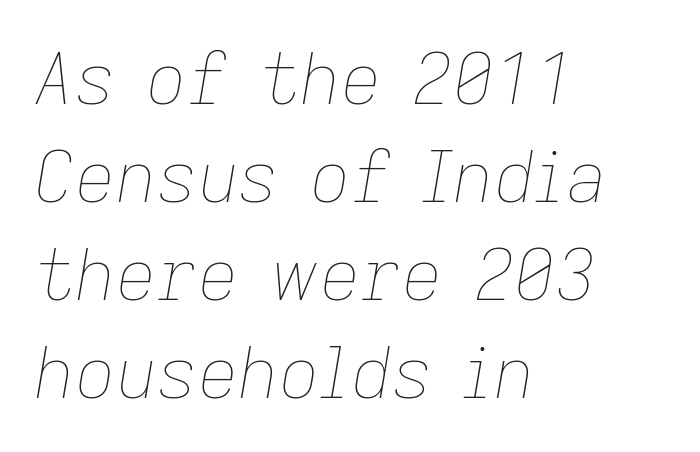
Q: Is the text bold? A: No.
Q: Is the text italic (slanted)? A: Yes, it leans right by about 9 degrees.
Q: Is the text underlined? A: No.
Q: How is the paragraph aligned? A: Left-aligned.
Q: Is the spacing between letters normal or unusually wide? A: Normal.
Q: Is the spacing between lines tight, normal or loose? A: Normal.
Q: Width (condensed, normal, or wide)? A: Normal.
Q: Stroke contrast? A: Low.
Q: x-height? A: Medium.
Q: Monospaced? A: No.
